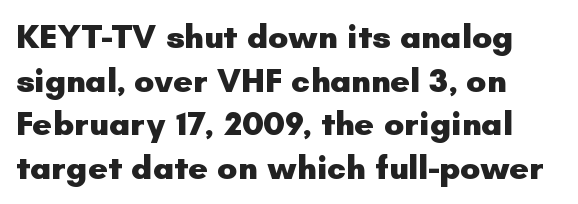
The image shows 34 px heavy sans-serif type, upright; set left-aligned, normal line spacing (1.28x), normal letter spacing, not underlined; low stroke contrast and a small x-height.
